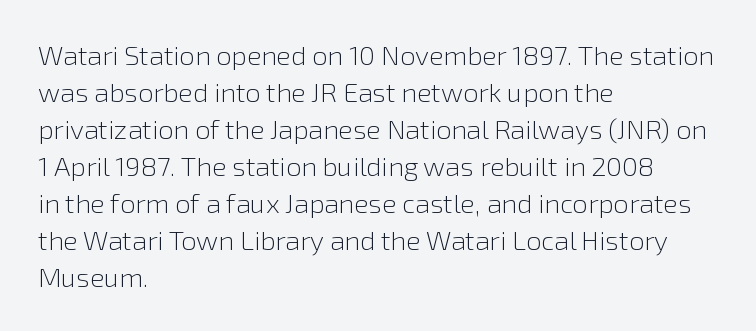
{"italic": "no", "bold": "no", "underline": "no", "align": "left", "line_spacing": "normal", "line_spacing_ratio": 1.37, "letter_spacing": "normal", "letter_spacing_em": 0.0, "glyph_px": 27}
